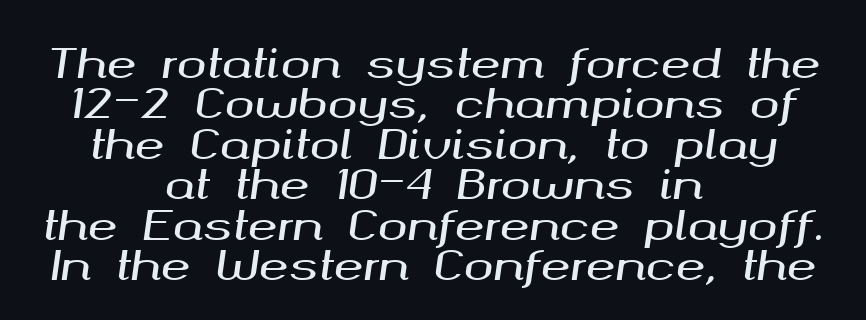
{"italic": "yes", "lean": "right", "slant_degrees": 8, "width": "wide", "stroke_contrast": "medium", "x_height": "medium", "monospaced": "no", "underline": "no", "align": "center", "line_spacing": "tight", "line_spacing_ratio": 1.01, "letter_spacing": "normal", "letter_spacing_em": 0.0, "glyph_px": 40}
